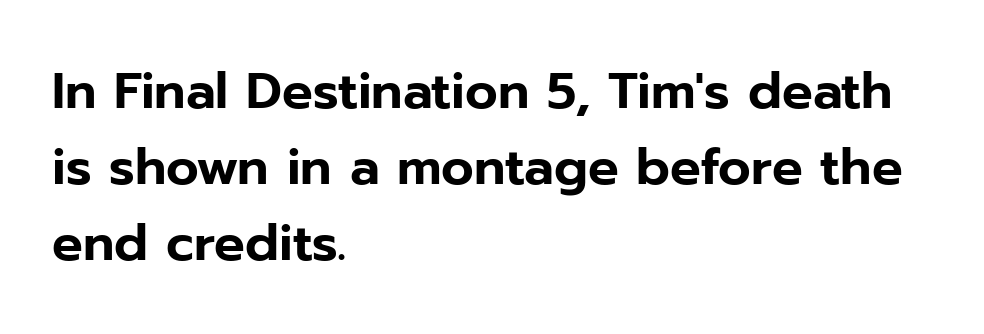
{"serif": "no", "italic": "no", "width": "normal", "stroke_contrast": "low", "x_height": "medium", "monospaced": "no", "underline": "no", "align": "left", "line_spacing": "normal", "line_spacing_ratio": 1.49, "letter_spacing": "normal", "letter_spacing_em": 0.0, "glyph_px": 51}
